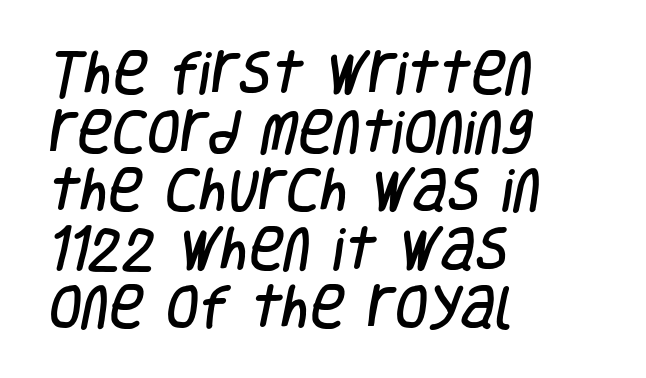
{"serif": "no", "width": "condensed", "stroke_contrast": "low", "x_height": "large", "monospaced": "no", "underline": "no", "align": "left", "line_spacing_ratio": 1.22, "letter_spacing": "normal", "letter_spacing_em": 0.0, "glyph_px": 48}
